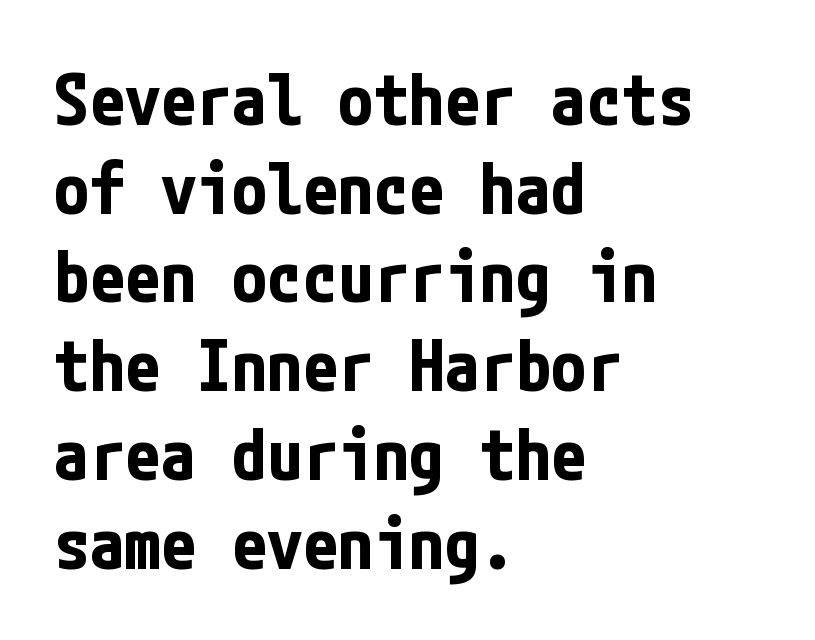
The image shows 71 px bold, condensed sans-serif type, upright; set left-aligned, normal line spacing (1.25x), normal letter spacing, not underlined; low stroke contrast and a medium x-height.
